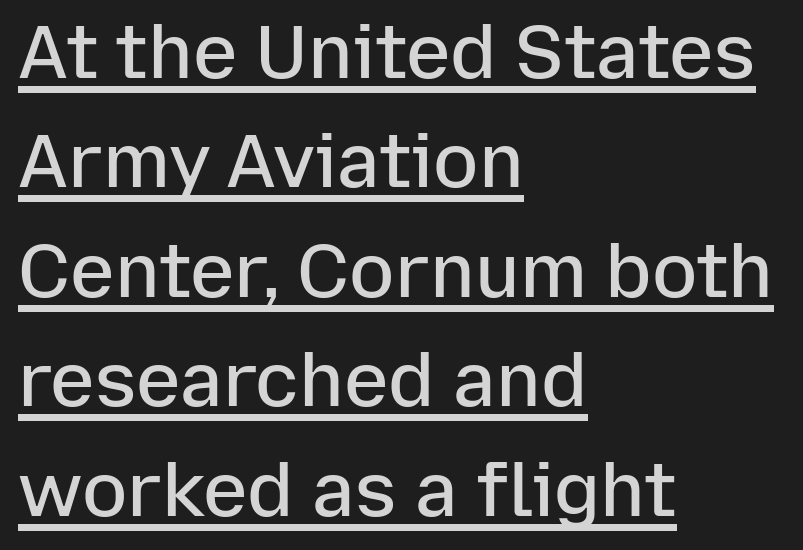
{"serif": "no", "italic": "no", "bold": "semi", "weight": "semibold", "width": "normal", "stroke_contrast": "low", "x_height": "medium", "monospaced": "no", "underline": "yes", "align": "left", "line_spacing": "normal", "line_spacing_ratio": 1.46, "letter_spacing": "normal", "letter_spacing_em": 0.0, "glyph_px": 75}
